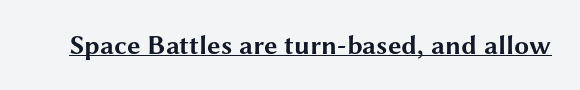
The image shows 27 px bold type, upright; set normal letter spacing, underlined.
